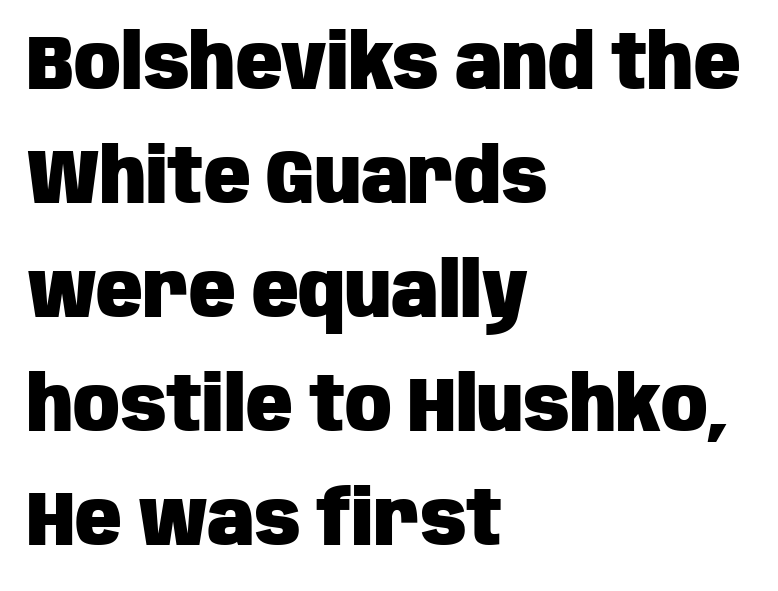
Q: Is the text bold? A: Yes.
Q: Is the text italic (slanted)? A: No, it is upright.
Q: Is the typeface a serif or a sans-serif typeface? A: Sans-serif.
Q: Is the text underlined? A: No.
Q: How is the paragraph aligned? A: Left-aligned.
Q: Is the spacing between letters normal or unusually wide? A: Normal.
Q: Is the spacing between lines tight, normal or loose? A: Normal.
Q: Width (condensed, normal, or wide)? A: Condensed.
Q: Stroke contrast? A: Low.
Q: x-height? A: Large.
Q: Monospaced? A: No.
